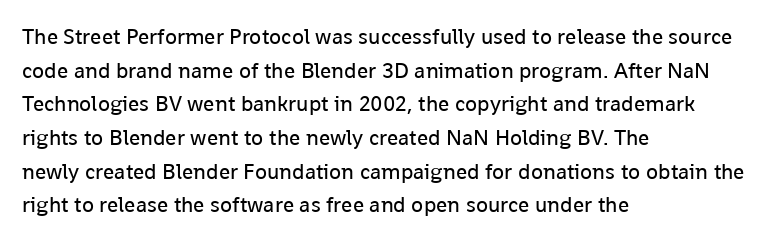
The image shows 22 px text type, upright; set left-aligned, normal line spacing (1.53x), normal letter spacing, not underlined.
